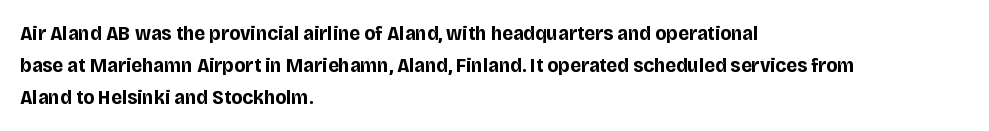
The image shows 21 px bold type, upright; set left-aligned, normal line spacing (1.53x), normal letter spacing, not underlined.
